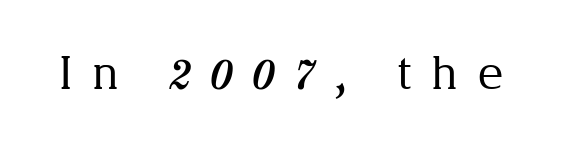
Italic: no, the glyphs are upright roman. This rendering widens character spacing well past its baseline value. The characters are drawn with everyday or finer stroke widths. Examine the stroke ends and you'll spot serifs. The words here are not underlined.
